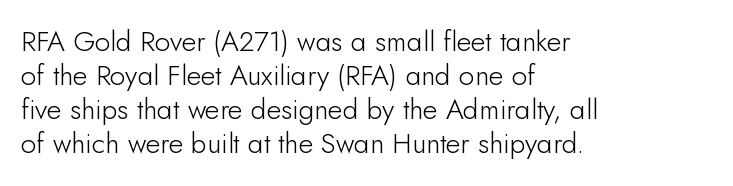
{"serif": "no", "italic": "no", "bold": "no", "weight": "light", "width": "normal", "stroke_contrast": "low", "x_height": "small", "monospaced": "no", "underline": "no", "align": "left", "line_spacing_ratio": 1.22, "letter_spacing": "normal", "letter_spacing_em": 0.0, "glyph_px": 28}
